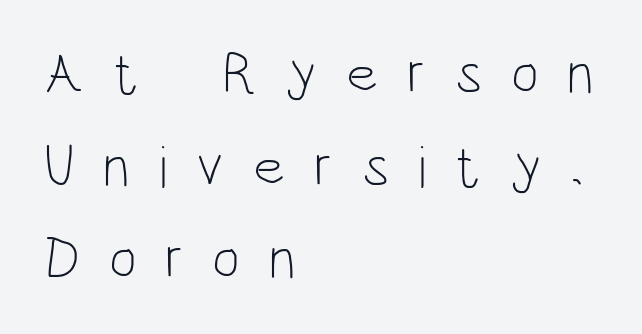
{"serif": "no", "italic": "no", "bold": "no", "weight": "light", "width": "condensed", "stroke_contrast": "low", "x_height": "large", "monospaced": "no", "underline": "no", "align": "left", "line_spacing": "normal", "line_spacing_ratio": 1.57, "letter_spacing": "wide", "letter_spacing_em": 0.49, "glyph_px": 59}
